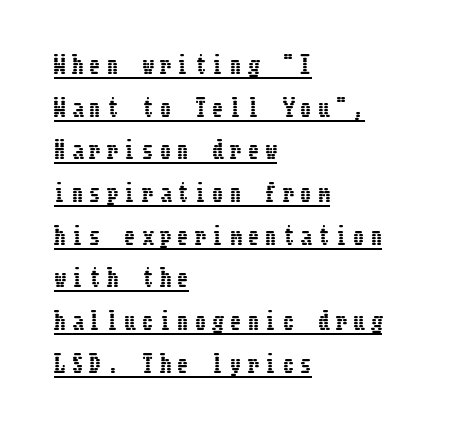
Horizontal bands of white between lines are thick stripes. Every character sits straight up, as roman type does. Underline: present. Line starts are locked; line ends wander.
